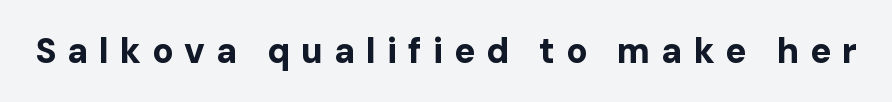
Q: Is the text bold? A: Yes.
Q: Is the text italic (slanted)? A: No, it is upright.
Q: Is the typeface a serif or a sans-serif typeface? A: Sans-serif.
Q: Is the text underlined? A: No.
Q: Is the spacing between letters normal or unusually wide? A: Unusually wide.
Q: Width (condensed, normal, or wide)? A: Normal.
Q: Stroke contrast? A: Low.
Q: x-height? A: Medium.
Q: Monospaced? A: No.
